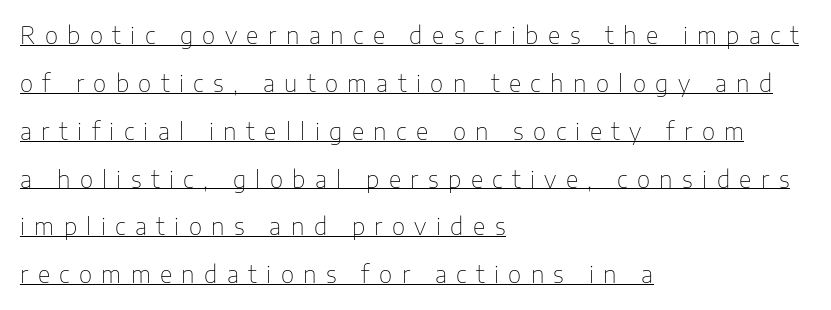
The image shows 23 px text type, upright; set left-aligned, loose line spacing (2.08x), unusually wide letter spacing (+0.41 em), underlined.
